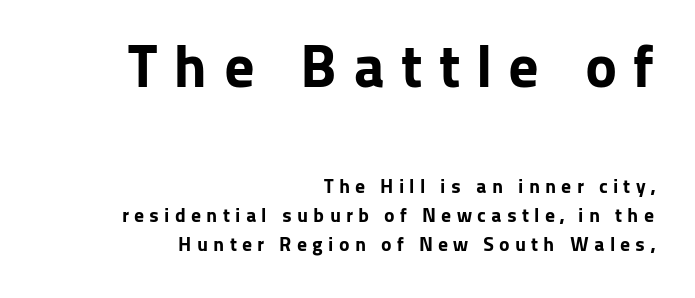
Q: Is the text bold? A: Yes.
Q: Is the text italic (slanted)? A: No, it is upright.
Q: Is the typeface a serif or a sans-serif typeface? A: Sans-serif.
Q: Is the text underlined? A: No.
Q: How is the paragraph aligned? A: Right-aligned.
Q: Is the spacing between letters normal or unusually wide? A: Unusually wide.
Q: Is the spacing between lines tight, normal or loose? A: Normal.
Q: Which block of text is set in a larger size, the first (top) or the second (bottom)? A: The first (top) one.
Q: Width (condensed, normal, or wide)? A: Normal.
Q: Stroke contrast? A: Low.
Q: x-height? A: Medium.
Q: Monospaced? A: No.
